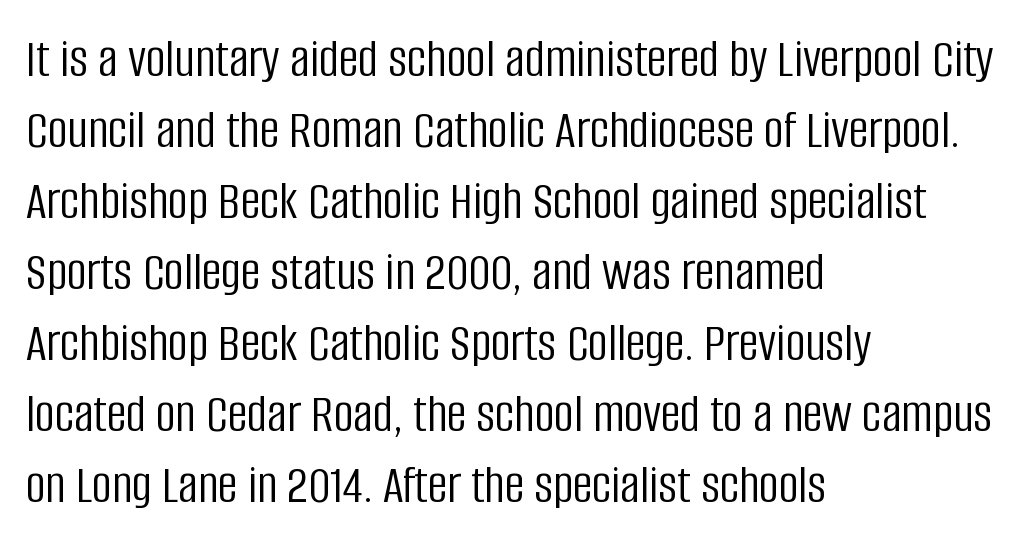
The image shows 55 px light, condensed sans-serif type, upright; set left-aligned, normal line spacing (1.29x), normal letter spacing, not underlined; low stroke contrast and a large x-height.
